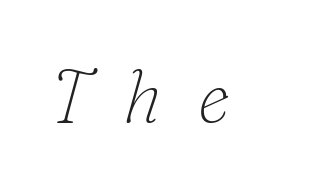
{"serif": "yes", "italic": "yes", "lean": "right", "slant_degrees": 16, "bold": "no", "weight": "thin", "width": "normal", "stroke_contrast": "low", "x_height": "small", "monospaced": "no", "underline": "no", "letter_spacing": "wide", "letter_spacing_em": 0.49, "glyph_px": 73}
